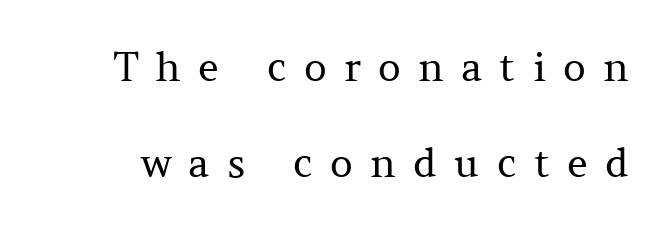
A bare baseline throughout the passage. Compared with typical paragraphs, the rows here are farther apart. Weight: in the light-to-regular range. Vertical strokes here are truly vertical. Do the characters align in a grid? No, the font is proportional. The line texture is sparse and dotted thanks to wide tracking.
